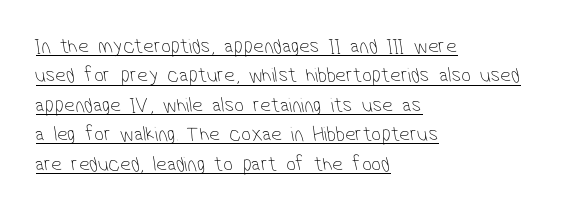
The image shows 21 px text type; set left-aligned, normal line spacing (1.4x), normal letter spacing, underlined.
